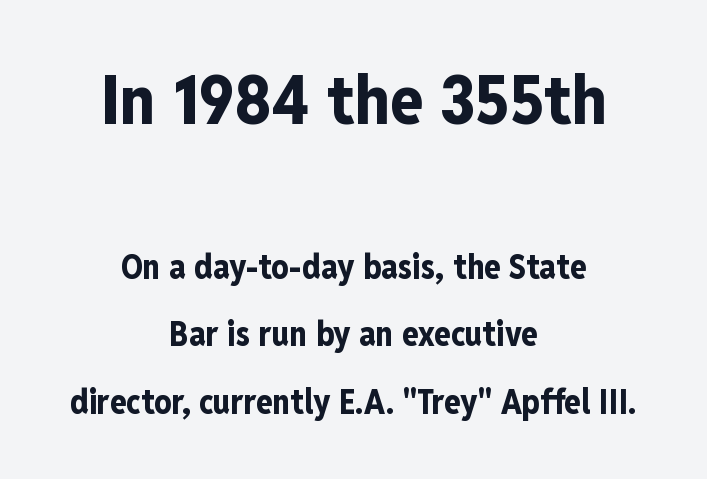
The first block has been scaled up relative to the second. It's the straight-up-and-down kind of type. Short note: letters normally spaced. Every letter is thick-stroked: bold, no question. Descender tails drop into unmarked territory. These lines are rendered in a variable-pitch font.
